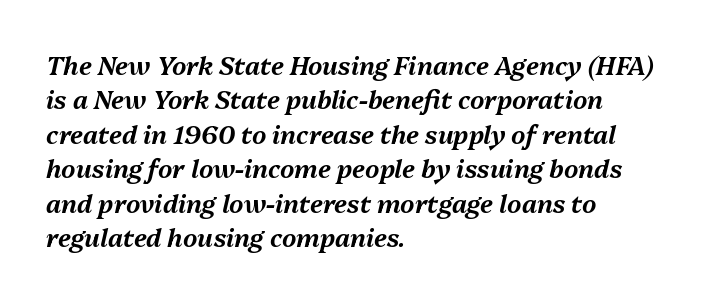
The tracking reads as untouched default to a designer's eye. One-word summary of the alignment: left. How would I describe the line gaps? Plain and ordinary. A typesetter would mark this as italic.
